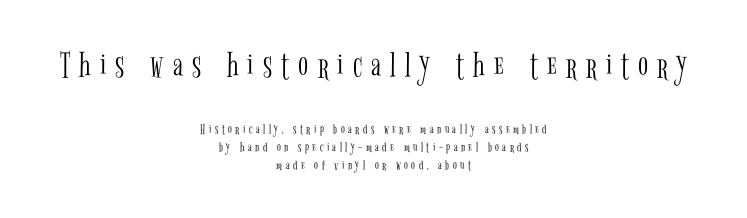
The image shows 37 px light, condensed serif type, upright; set centered, normal line spacing (1.28x), unusually wide letter spacing (+0.25 em), not underlined; the first (top) block is 2.64x larger; low stroke contrast and a medium x-height.
